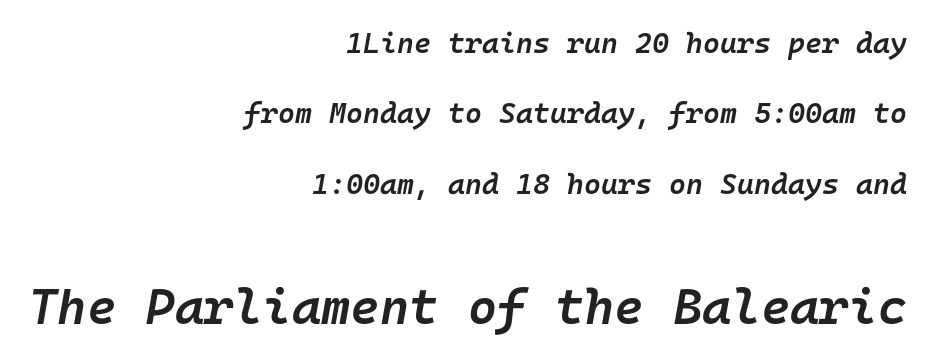
Q: Is the text bold? A: Semi-bold.
Q: Is the text italic (slanted)? A: Yes, it leans right by about 10 degrees.
Q: Is the text underlined? A: No.
Q: How is the paragraph aligned? A: Right-aligned.
Q: Is the spacing between letters normal or unusually wide? A: Normal.
Q: Is the spacing between lines tight, normal or loose? A: Loose.
Q: Which block of text is set in a larger size, the first (top) or the second (bottom)? A: The second (bottom) one.
Q: Width (condensed, normal, or wide)? A: Normal.
Q: Stroke contrast? A: Low.
Q: x-height? A: Medium.
Q: Monospaced? A: Yes.
